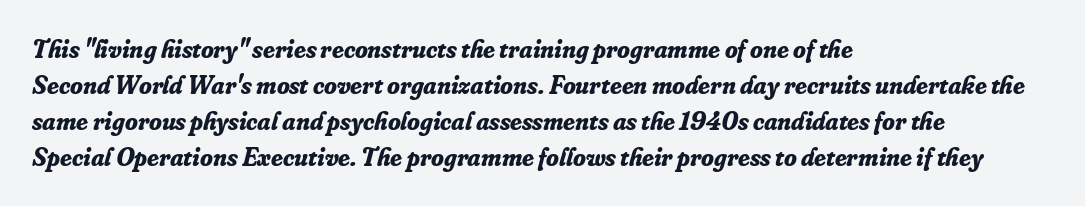
The image shows 26 px bold type, italic (leaning right); set left-aligned, normal line spacing (1.39x), normal letter spacing, not underlined.
